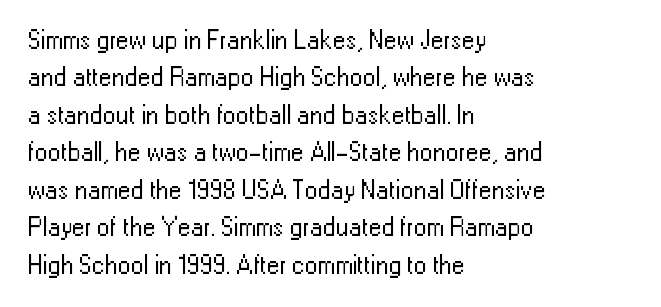
Q: Is the text bold? A: No.
Q: Is the text italic (slanted)? A: No, it is upright.
Q: Is the text underlined? A: No.
Q: How is the paragraph aligned? A: Left-aligned.
Q: Is the spacing between letters normal or unusually wide? A: Normal.
Q: Is the spacing between lines tight, normal or loose? A: Normal.
